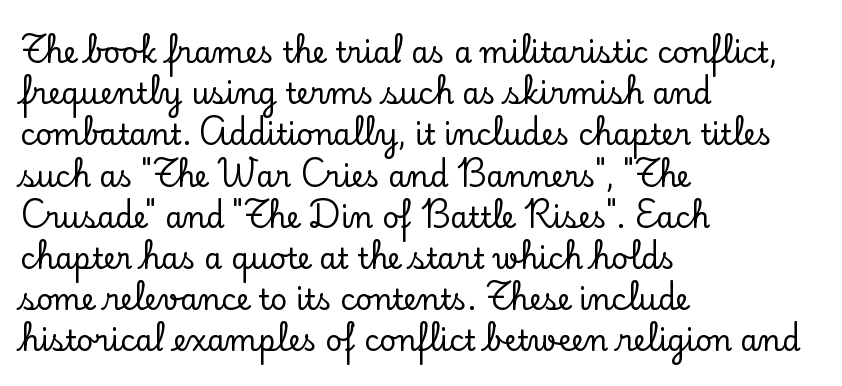
The image shows 29 px serif type, upright; set left-aligned, normal line spacing (1.42x), normal letter spacing, not underlined; low stroke contrast and a small x-height.
